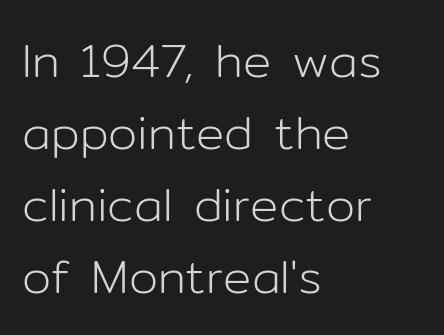
The face looks like a standard text weight, possibly lighter. The passage shown is typed in a proportional face where columns would drift. The space directly below the letters is spotless. Short and long lines alike share a common starting point at left. The space between consecutive lines is moderate.
